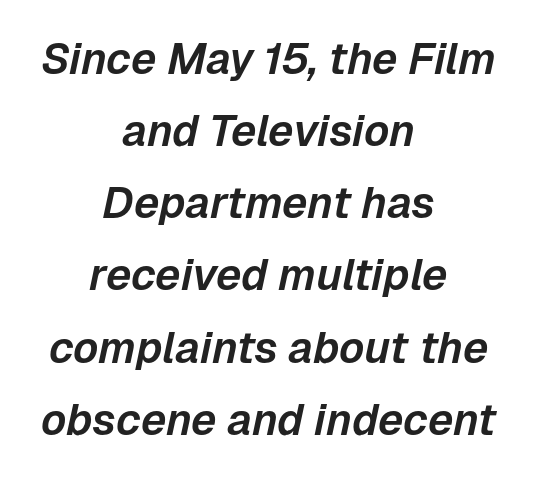
The image shows 44 px text type, italic (leaning right); set centered, normal line spacing (1.64x), normal letter spacing, not underlined; low stroke contrast and a medium x-height.
